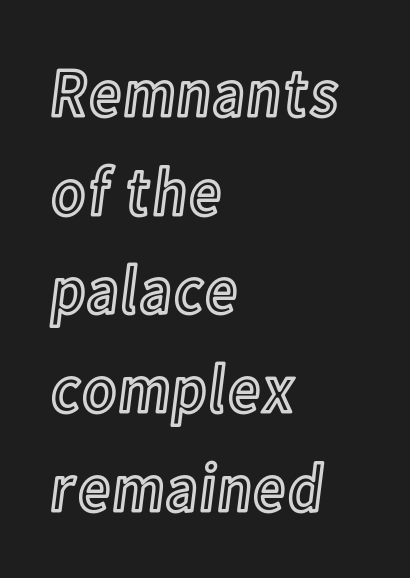
Q: Is the text italic (slanted)? A: Yes.
Q: Is the text underlined? A: No.
Q: How is the paragraph aligned? A: Left-aligned.
Q: Is the spacing between letters normal or unusually wide? A: Normal.
Q: Is the spacing between lines tight, normal or loose? A: Normal.
Q: Width (condensed, normal, or wide)? A: Condensed.
Q: x-height? A: Medium.
Q: Monospaced? A: No.
